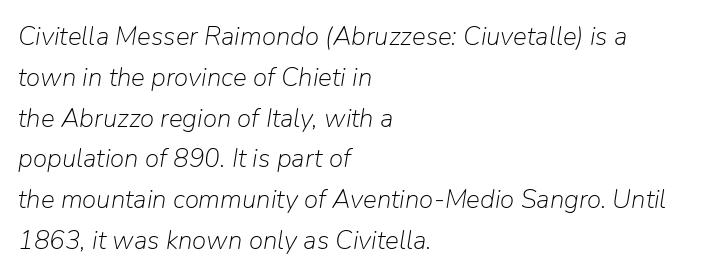
The image shows 26 px text type, italic (leaning right); set left-aligned, normal line spacing (1.57x), normal letter spacing, not underlined.
